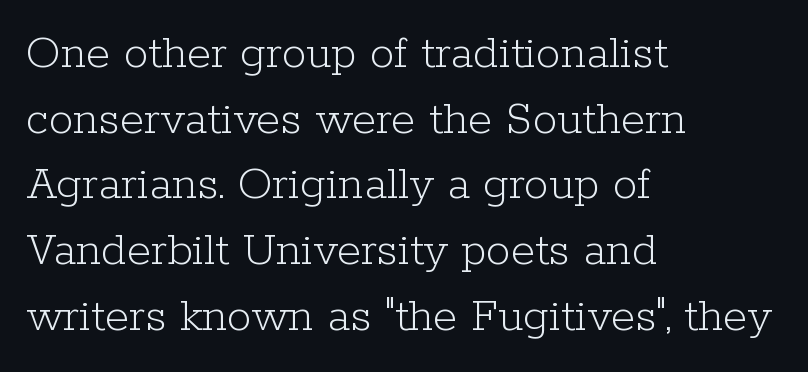
Q: Is the text bold? A: No.
Q: Is the text italic (slanted)? A: No, it is upright.
Q: Is the typeface a serif or a sans-serif typeface? A: Serif.
Q: Is the text underlined? A: No.
Q: How is the paragraph aligned? A: Left-aligned.
Q: Is the spacing between letters normal or unusually wide? A: Normal.
Q: Is the spacing between lines tight, normal or loose? A: Normal.
Q: Width (condensed, normal, or wide)? A: Normal.
Q: Stroke contrast? A: Low.
Q: x-height? A: Medium.
Q: Monospaced? A: No.
